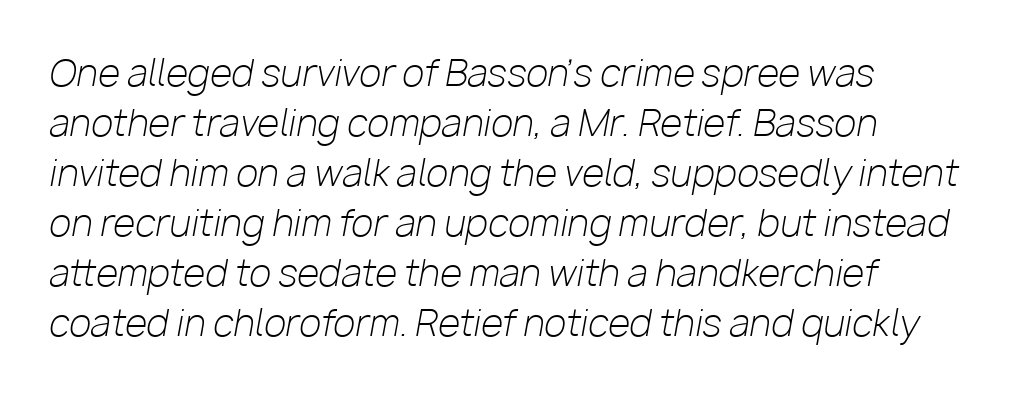
Q: Is the text bold? A: No.
Q: Is the text italic (slanted)? A: Yes, it leans right by about 10 degrees.
Q: Is the text underlined? A: No.
Q: How is the paragraph aligned? A: Left-aligned.
Q: Is the spacing between letters normal or unusually wide? A: Normal.
Q: Is the spacing between lines tight, normal or loose? A: Normal.
Q: Width (condensed, normal, or wide)? A: Normal.
Q: Stroke contrast? A: Low.
Q: x-height? A: Medium.
Q: Monospaced? A: No.
